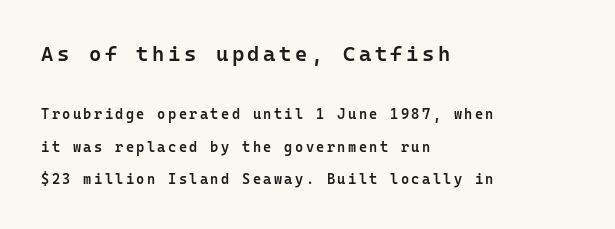
The image shows 21 px text type, upright; set left-aligned, loose line spacing (2.31x), not underlined; the first (top) block is 1.5x larger.
